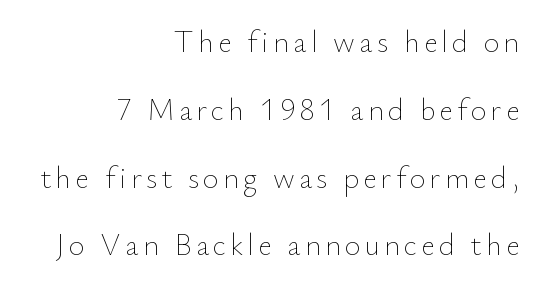
{"italic": "no", "bold": "no", "weight": "thin", "width": "normal", "stroke_contrast": "low", "x_height": "small", "monospaced": "no", "underline": "no", "align": "right", "line_spacing": "loose", "line_spacing_ratio": 2.26, "glyph_px": 30}
